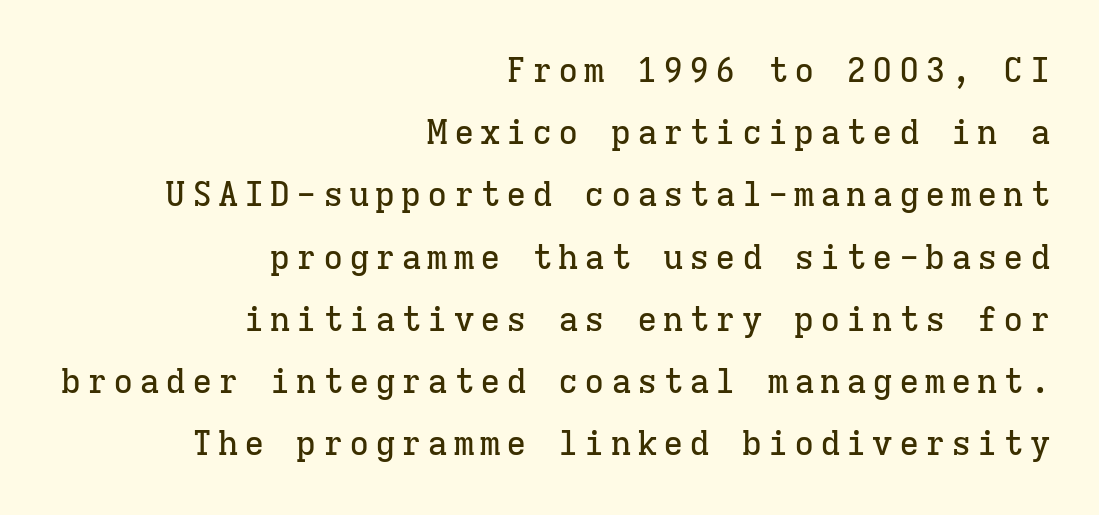
{"serif": "yes", "italic": "no", "width": "normal", "stroke_contrast": "low", "x_height": "medium", "monospaced": "yes", "underline": "no", "align": "right", "line_spacing_ratio": 1.83, "glyph_px": 34}
